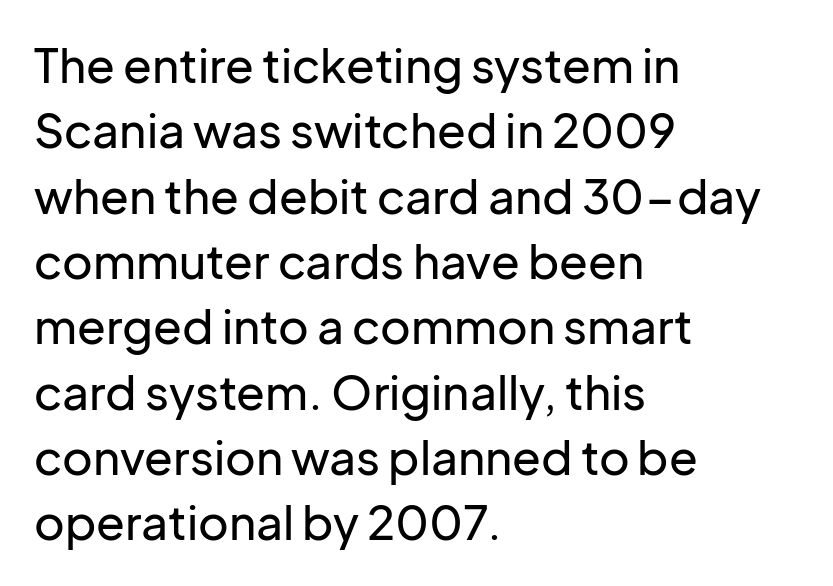
Note the varied advance widths — an 'i' is clearly narrower than an 'm'. Where is the straight margin? On the left. The type family on display is of the sans-serif kind. Anything drawn beneath the words? Only blank space.
